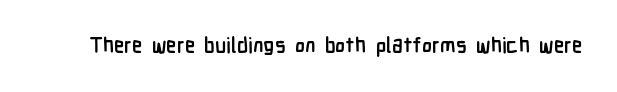
The letterforms sit shoulder to shoulder at normal distance. These lines were composed using upright roman letters. Check the space under the baseline: it is left empty. The sample has been set heavy, in full bold.
